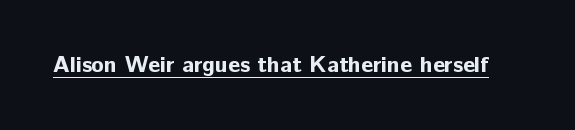
The image shows 23 px bold type, upright; set normal letter spacing, underlined.
